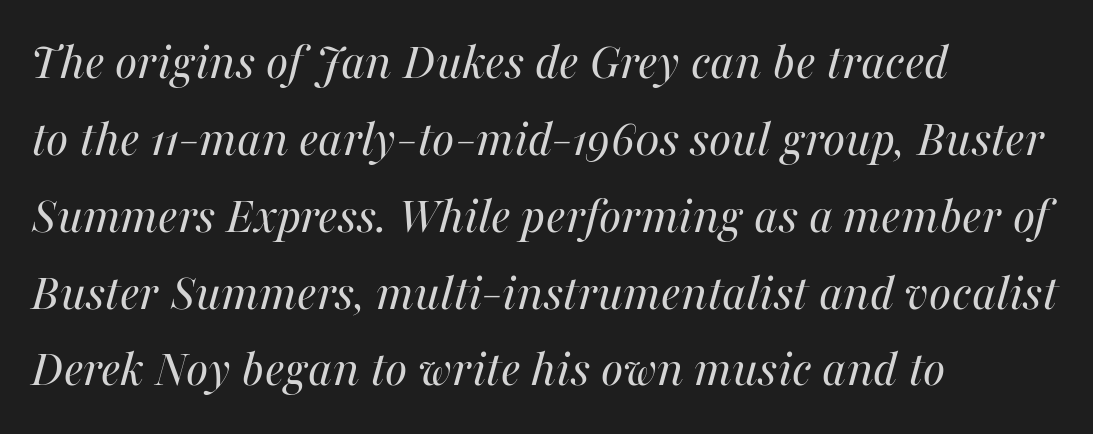
{"italic": "yes", "lean": "right", "slant_degrees": 16, "bold": "no", "weight": "regular", "width": "normal", "stroke_contrast": "medium", "x_height": "medium", "monospaced": "no", "underline": "no", "align": "left", "line_spacing": "normal", "line_spacing_ratio": 1.45, "letter_spacing": "normal", "letter_spacing_em": 0.0, "glyph_px": 53}
